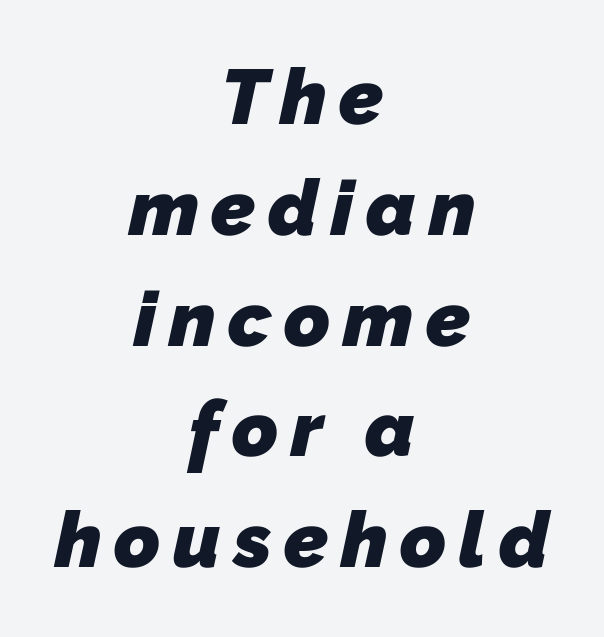
Each letter's strokes conclude bluntly, with no projecting serifs. Descenders hang freely into open space. Do the characters align in a grid? No, the font is proportional. Summary of weight: heavy, a full bold.
